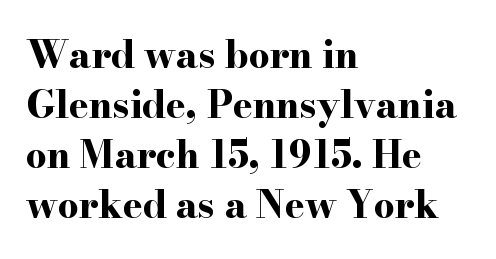
Q: Is the text bold? A: Yes.
Q: Is the text italic (slanted)? A: No, it is upright.
Q: Is the typeface a serif or a sans-serif typeface? A: Serif.
Q: Is the text underlined? A: No.
Q: How is the paragraph aligned? A: Left-aligned.
Q: Is the spacing between letters normal or unusually wide? A: Normal.
Q: Is the spacing between lines tight, normal or loose? A: Normal.
Q: Width (condensed, normal, or wide)? A: Wide.
Q: Stroke contrast? A: High.
Q: x-height? A: Small.
Q: Monospaced? A: No.
